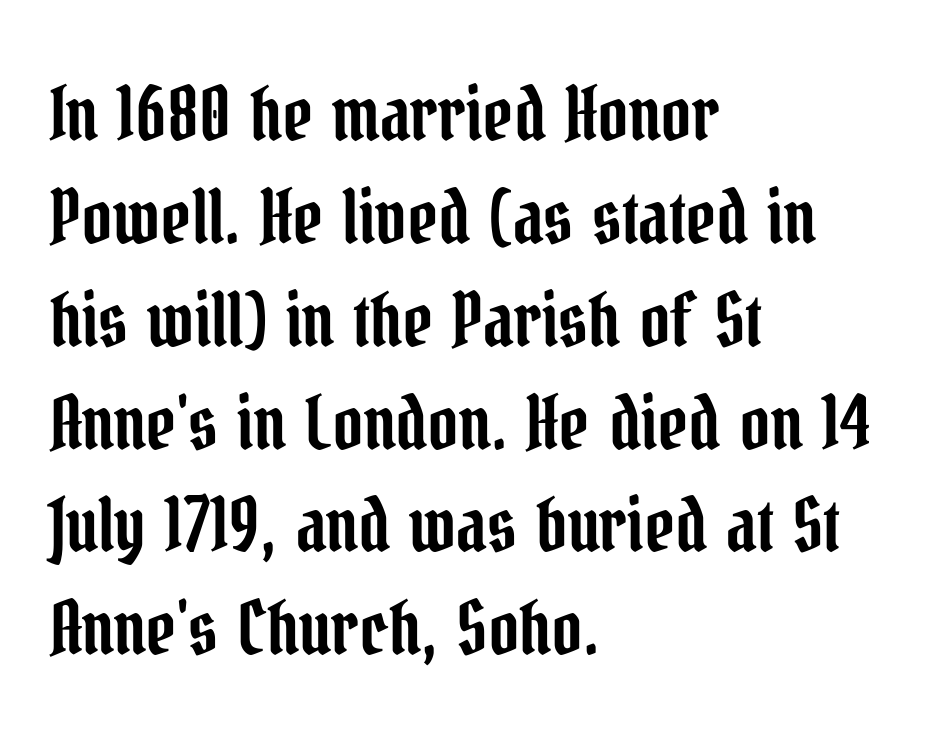
{"serif": "yes", "italic": "no", "width": "condensed", "stroke_contrast": "low", "x_height": "medium", "monospaced": "no", "underline": "no", "align": "left", "line_spacing": "normal", "line_spacing_ratio": 1.39, "letter_spacing": "normal", "letter_spacing_em": 0.0, "glyph_px": 74}
